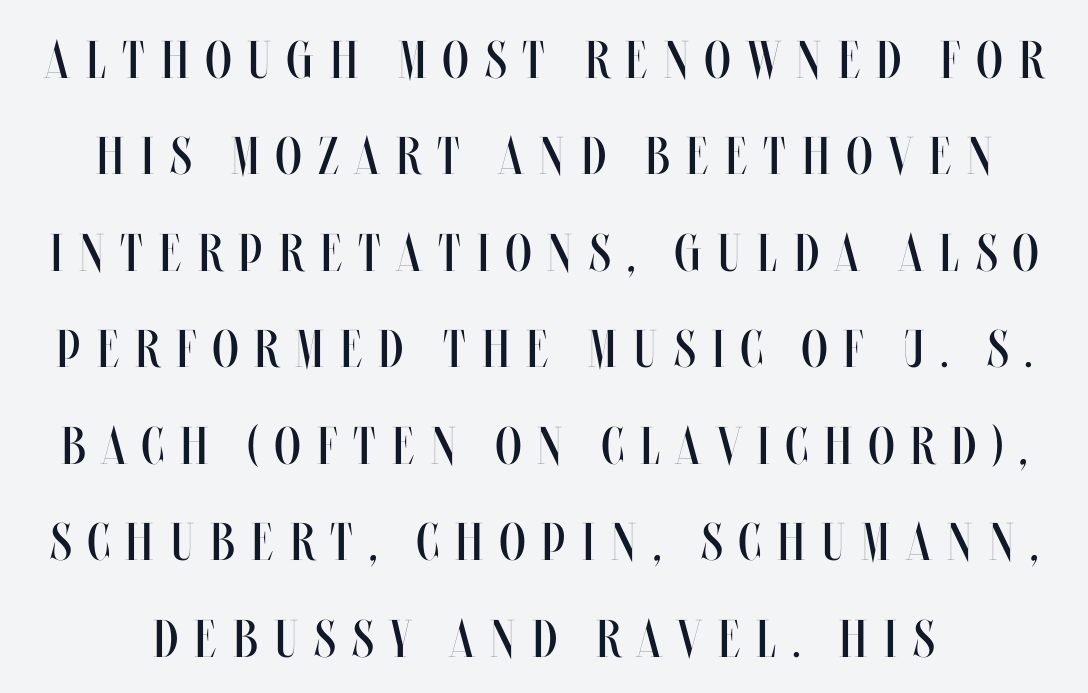
{"italic": "no", "bold": "no", "weight": "regular", "width": "condensed", "stroke_contrast": "medium", "x_height": "large", "monospaced": "no", "underline": "no", "line_spacing_ratio": 1.82, "letter_spacing": "wide", "letter_spacing_em": 0.31, "glyph_px": 53}
